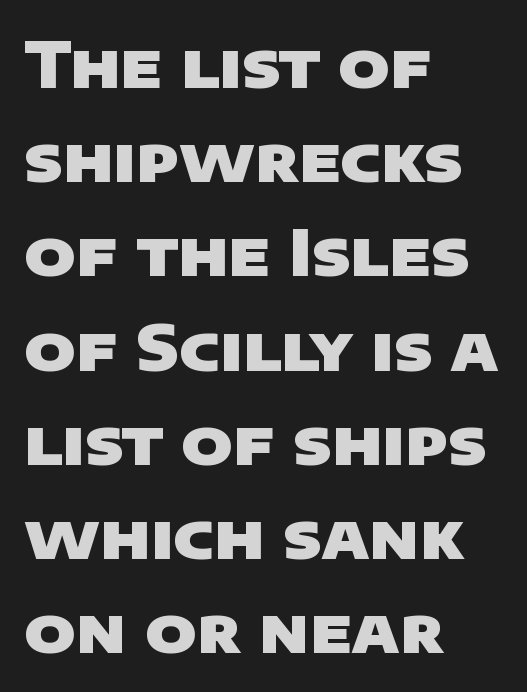
Q: Is the text bold? A: Yes.
Q: Is the typeface a serif or a sans-serif typeface? A: Sans-serif.
Q: Is the text underlined? A: No.
Q: How is the paragraph aligned? A: Left-aligned.
Q: Is the spacing between letters normal or unusually wide? A: Normal.
Q: Is the spacing between lines tight, normal or loose? A: Normal.
Q: Width (condensed, normal, or wide)? A: Wide.
Q: Stroke contrast? A: Low.
Q: x-height? A: Large.
Q: Monospaced? A: No.
